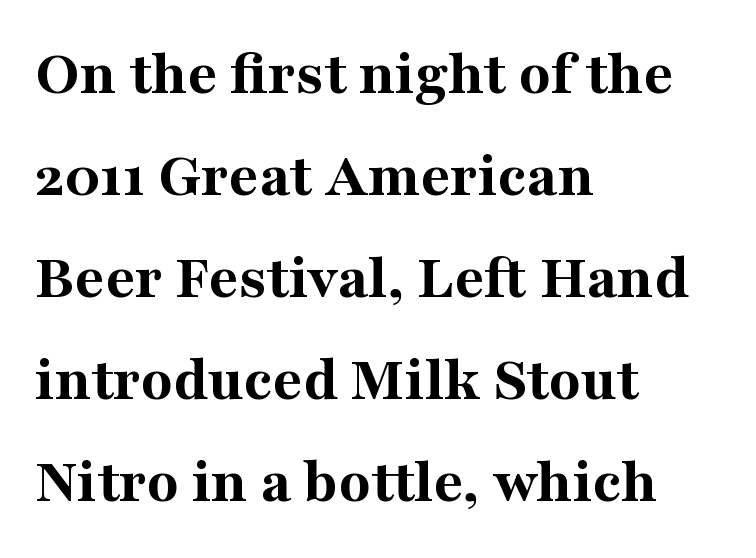
Q: Is the text bold? A: Yes.
Q: Is the text italic (slanted)? A: No, it is upright.
Q: Is the typeface a serif or a sans-serif typeface? A: Serif.
Q: Is the text underlined? A: No.
Q: How is the paragraph aligned? A: Left-aligned.
Q: Is the spacing between letters normal or unusually wide? A: Normal.
Q: Is the spacing between lines tight, normal or loose? A: Normal.
Q: Width (condensed, normal, or wide)? A: Normal.
Q: Stroke contrast? A: Medium.
Q: x-height? A: Medium.
Q: Monospaced? A: No.
